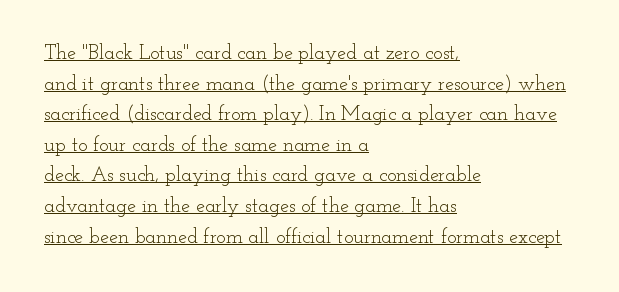
Q: Is the text bold? A: No.
Q: Is the text italic (slanted)? A: No, it is upright.
Q: Is the text underlined? A: Yes.
Q: How is the paragraph aligned? A: Left-aligned.
Q: Is the spacing between letters normal or unusually wide? A: Normal.
Q: Is the spacing between lines tight, normal or loose? A: Normal.
